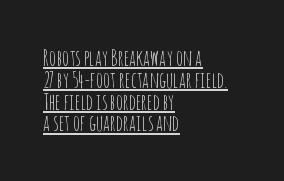
The image shows 22 px text type, upright; set left-aligned, tight line spacing (0.99x), normal letter spacing, underlined.
